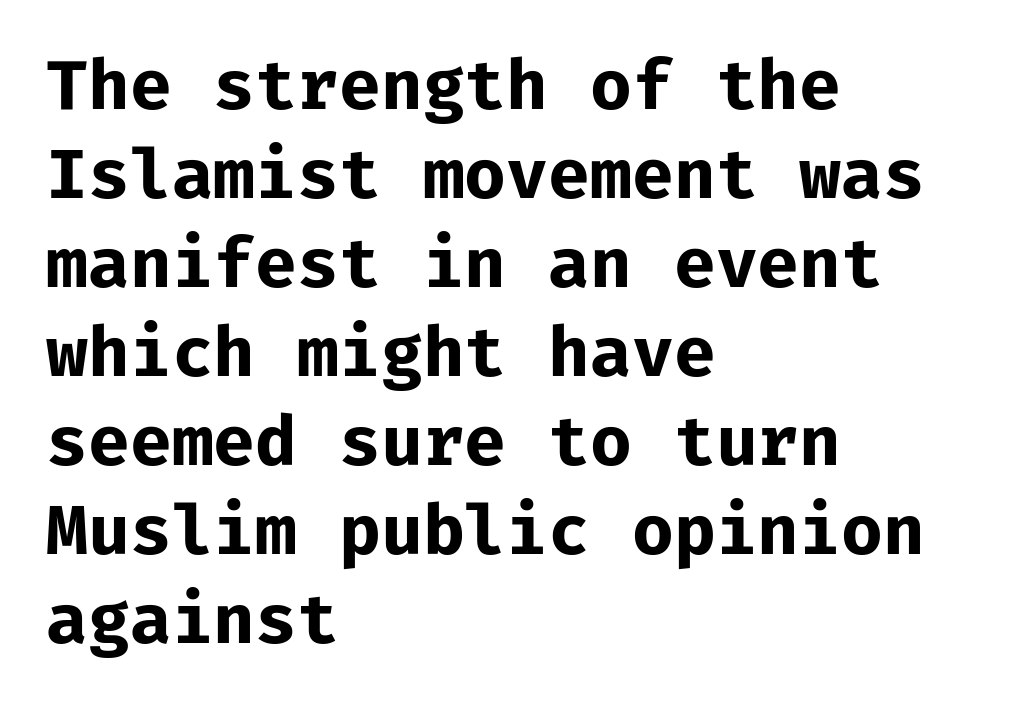
The image shows 68 px bold sans-serif type, upright, monospaced; set left-aligned, normal line spacing (1.31x), normal letter spacing, not underlined; low stroke contrast and a medium x-height.
